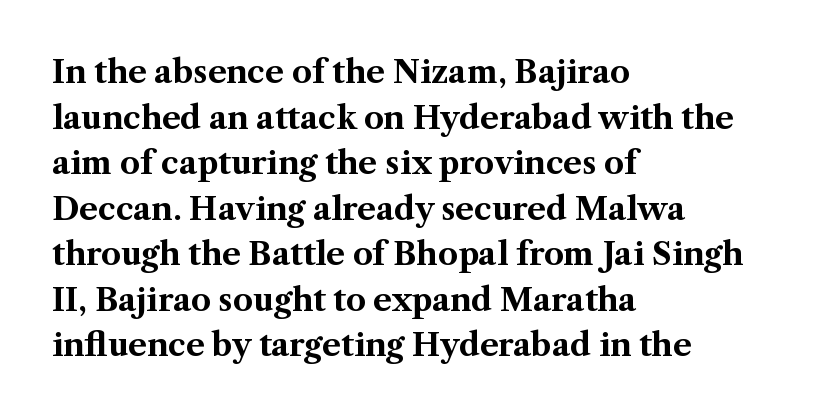
{"serif": "yes", "italic": "no", "bold": "yes", "weight": "bold", "width": "normal", "stroke_contrast": "medium", "x_height": "medium", "monospaced": "no", "underline": "no", "align": "left", "line_spacing": "normal", "line_spacing_ratio": 1.47, "letter_spacing": "normal", "letter_spacing_em": 0.0, "glyph_px": 31}
